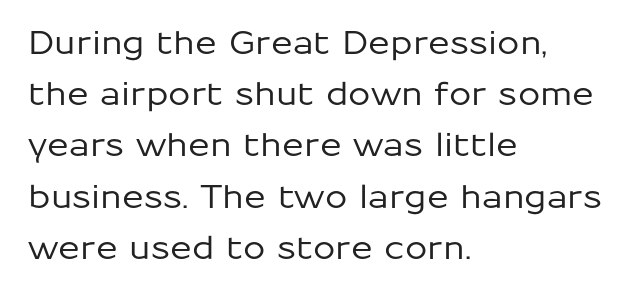
{"serif": "no", "italic": "no", "width": "normal", "stroke_contrast": "low", "x_height": "medium", "monospaced": "no", "underline": "no", "align": "left", "line_spacing": "normal", "line_spacing_ratio": 1.6, "letter_spacing": "normal", "letter_spacing_em": 0.0, "glyph_px": 32}
